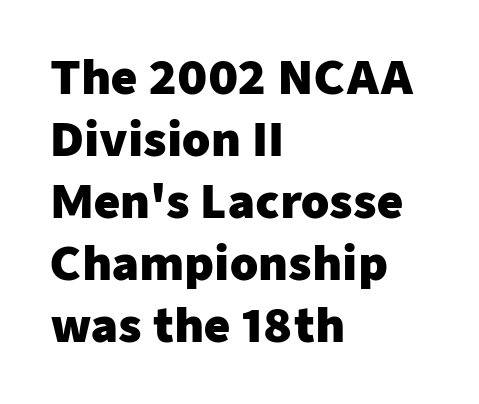
A typesetter would call this leading conventional body-copy spacing. Clear beneath every line of the passage. Is the type bold? Yes — the strokes are clearly thick and heavy. This sample uses a sans-serif face. The letters sit at their default tracking, neither squeezed nor spread.
